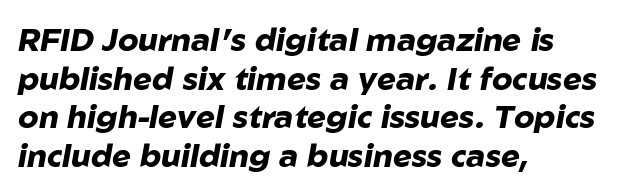
What stands out about the letter spacing? Nothing — it is the standard amount. Alignment: flush left. The text carries the slant typical of an italic or oblique font. A full-strength bold gives these letters their thick strokes. The words here are not underlined. A typesetter would call this proportional, since set widths differ per character.
